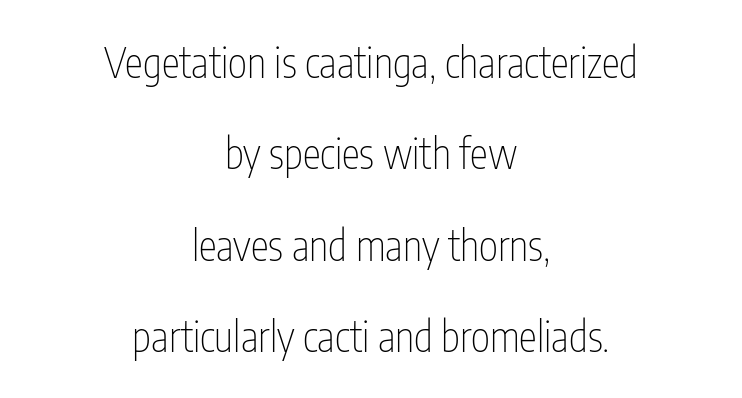
The passage is arranged like a title page — every line centered. The cut favours lightness, reaching ordinary text weight at its darkest. Standard letterfit; no display-style spreading of the glyphs. How would I describe the line gaps? Wide and relaxed. Upright lettering throughout. Observe the absence of serifs on each vertical stroke in this sample.
